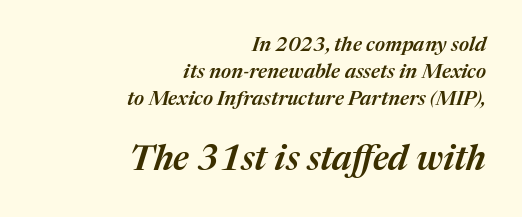
{"italic": "yes", "lean": "right", "slant_degrees": 17, "bold": "semi", "weight": "semibold", "width": "normal", "stroke_contrast": "medium", "x_height": "medium", "monospaced": "no", "underline": "no", "align": "right", "line_spacing": "normal", "line_spacing_ratio": 1.34, "letter_spacing": "normal", "letter_spacing_em": 0.0, "larger_block": "second", "size_ratio": 1.75, "glyph_px": 35}
